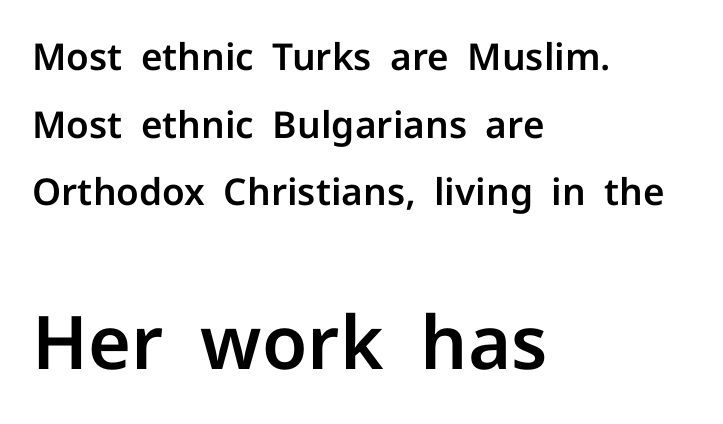
The image shows 74 px sans-serif type, upright; set left-aligned, line spacing 1.83x, normal letter spacing, not underlined; the second (bottom) block is 2.0x larger; low stroke contrast and a medium x-height.
